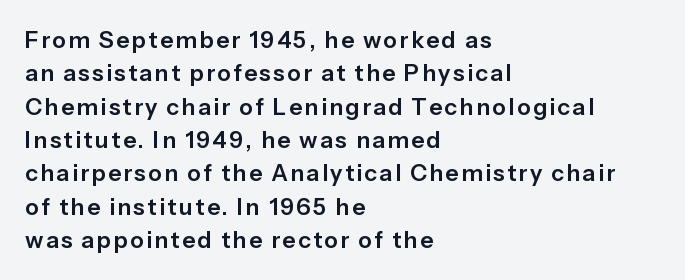
The image shows 23 px text type, upright; set left-aligned, normal line spacing (1.45x), not underlined.
